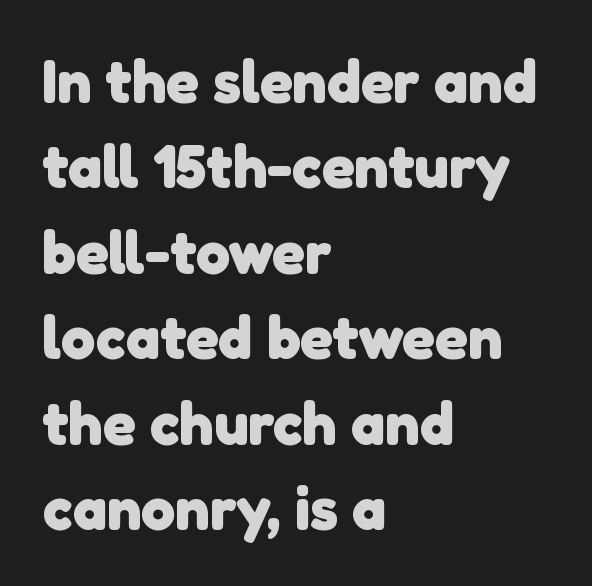
{"serif": "no", "bold": "yes", "weight": "heavy", "width": "normal", "stroke_contrast": "low", "x_height": "medium", "monospaced": "no", "underline": "no", "align": "left", "line_spacing": "normal", "line_spacing_ratio": 1.4, "letter_spacing": "normal", "letter_spacing_em": 0.0, "glyph_px": 61}
